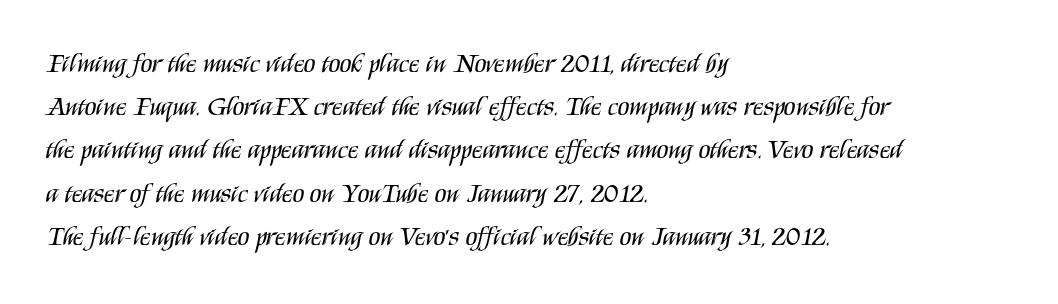
Notice how descenders clear the ascenders below comfortably — that's standard leading. Visually the block forms a straight wall on the left and a jagged coastline on the right. Descenders hang freely into open space. The type is set solid horizontally, with unmodified tracking. Heft: none added — not bold.
